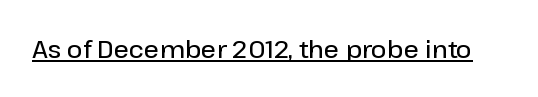
Q: Is the text bold? A: Semi-bold.
Q: Is the text italic (slanted)? A: No, it is upright.
Q: Is the text underlined? A: Yes.
Q: Is the spacing between letters normal or unusually wide? A: Normal.
